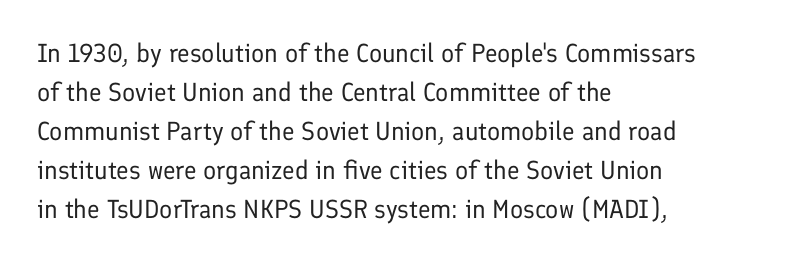
Q: Is the text bold? A: No.
Q: Is the text italic (slanted)? A: No, it is upright.
Q: Is the text underlined? A: No.
Q: How is the paragraph aligned? A: Left-aligned.
Q: Is the spacing between letters normal or unusually wide? A: Normal.
Q: Is the spacing between lines tight, normal or loose? A: Normal.
